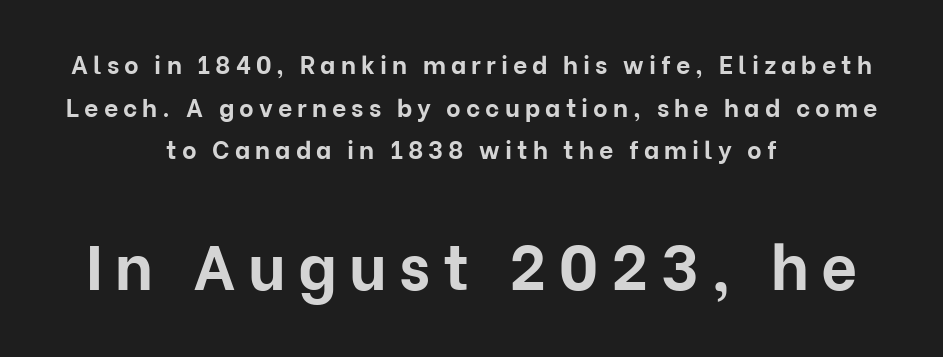
The image shows 63 px bold sans-serif type, upright; set centered, line spacing 1.71x, unusually wide letter spacing (+0.2 em), not underlined; the second (bottom) block is 2.52x larger; low stroke contrast and a medium x-height.
